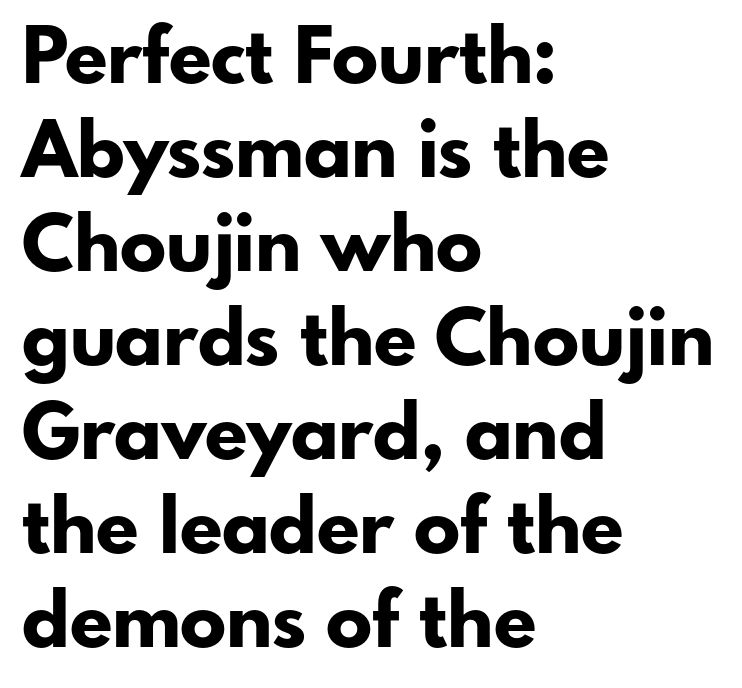
Serif or sans? Sans — the stroke terminals are bare. Note the varied advance widths — an 'i' is clearly narrower than an 'm'. Leftover space on each line is placed entirely after the last word. The letterforms sit shoulder to shoulder at normal distance. This is heavy type, rendered in bold. Rule under the text: the space is simply empty.
